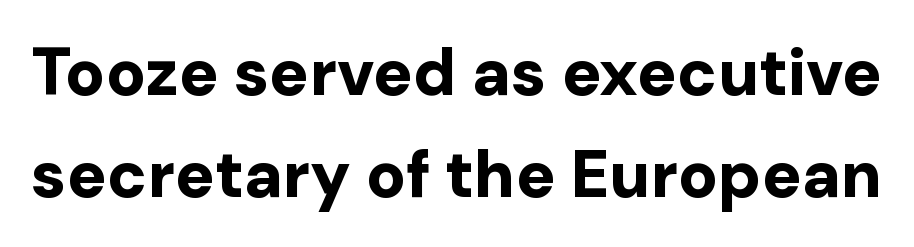
Students, observe: this is what conventionally led text looks like. The letters carry no serifs — their stems end cleanly without finishing strokes. The space directly below the letters is spotless. Does extra space separate the letters? No, they use regular spacing. Nope, not italic — everything's standing straight.
